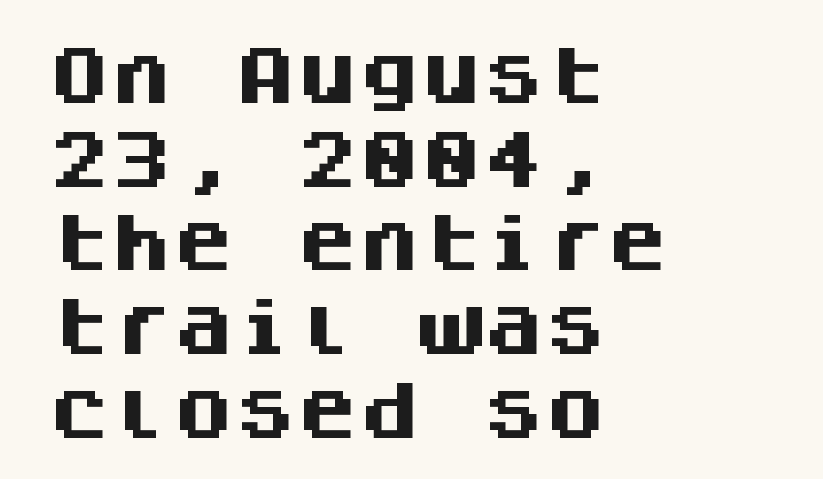
{"serif": "no", "italic": "no", "bold": "yes", "weight": "heavy", "width": "normal", "stroke_contrast": "medium", "x_height": "large", "monospaced": "yes", "underline": "no", "align": "left", "line_spacing": "normal", "line_spacing_ratio": 1.35, "letter_spacing": "normal", "letter_spacing_em": 0.0, "glyph_px": 62}
